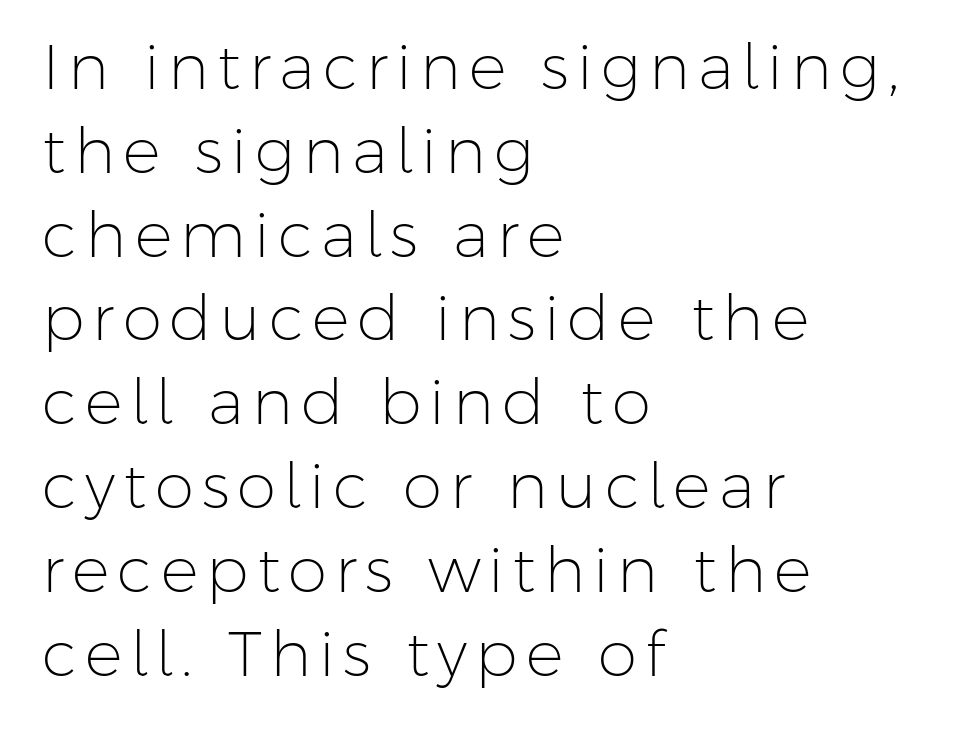
{"serif": "no", "italic": "no", "bold": "no", "weight": "light", "width": "normal", "stroke_contrast": "low", "x_height": "medium", "monospaced": "no", "underline": "no", "align": "left", "line_spacing": "normal", "line_spacing_ratio": 1.33, "glyph_px": 63}
